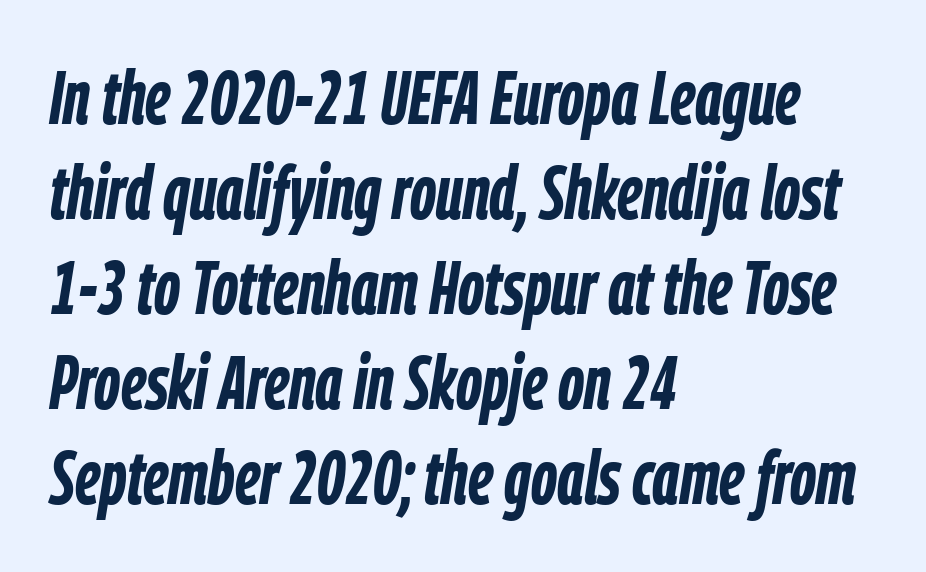
{"italic": "yes", "lean": "right", "slant_degrees": 9, "bold": "yes", "weight": "semibold", "width": "condensed", "stroke_contrast": "low", "x_height": "medium", "monospaced": "no", "underline": "no", "align": "left", "line_spacing": "normal", "line_spacing_ratio": 1.25, "letter_spacing": "normal", "letter_spacing_em": 0.0, "glyph_px": 76}
